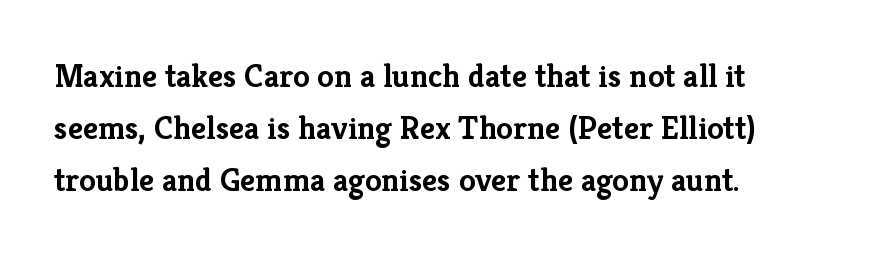
The image shows 33 px semibold serif type, upright; set left-aligned, normal line spacing (1.57x), normal letter spacing, not underlined; low stroke contrast and a medium x-height.
